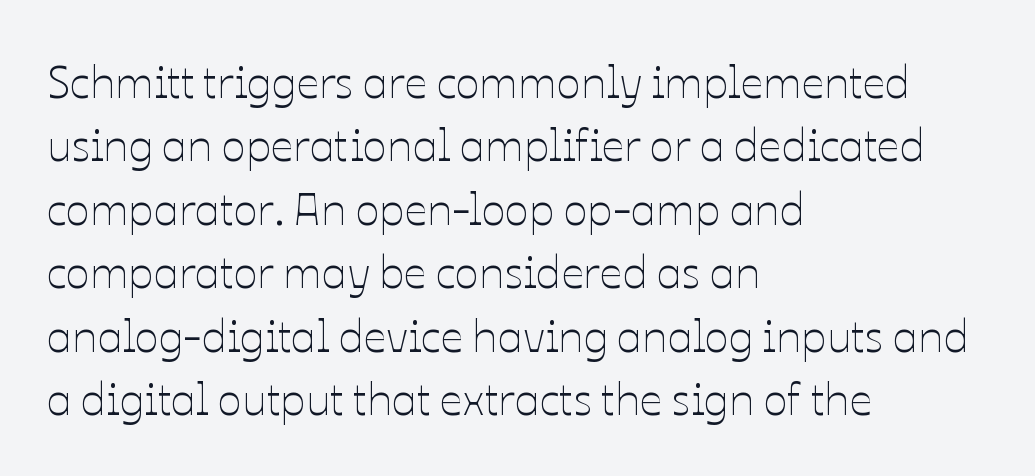
Q: Is the text bold? A: No.
Q: Is the text italic (slanted)? A: No, it is upright.
Q: Is the text underlined? A: No.
Q: How is the paragraph aligned? A: Left-aligned.
Q: Is the spacing between letters normal or unusually wide? A: Normal.
Q: Is the spacing between lines tight, normal or loose? A: Normal.
Q: Width (condensed, normal, or wide)? A: Normal.
Q: Stroke contrast? A: Low.
Q: x-height? A: Medium.
Q: Monospaced? A: No.
